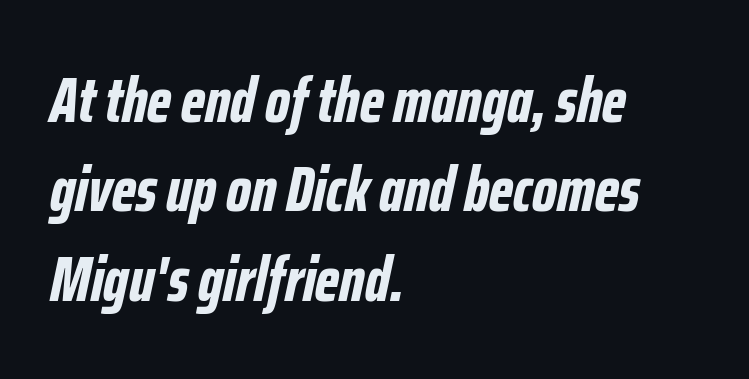
{"italic": "yes", "lean": "right", "slant_degrees": 12, "bold": "yes", "weight": "bold", "width": "condensed", "stroke_contrast": "low", "x_height": "medium", "monospaced": "no", "underline": "no", "align": "left", "line_spacing": "normal", "line_spacing_ratio": 1.42, "letter_spacing": "normal", "letter_spacing_em": 0.0, "glyph_px": 63}
